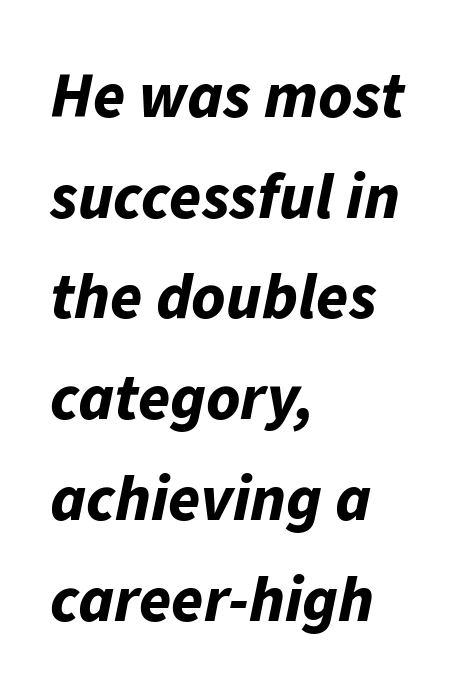
Q: Is the text bold? A: Yes.
Q: Is the text italic (slanted)? A: Yes, it leans right by about 11 degrees.
Q: Is the text underlined? A: No.
Q: How is the paragraph aligned? A: Left-aligned.
Q: Is the spacing between letters normal or unusually wide? A: Normal.
Q: Is the spacing between lines tight, normal or loose? A: Normal.
Q: Width (condensed, normal, or wide)? A: Normal.
Q: Stroke contrast? A: Low.
Q: x-height? A: Medium.
Q: Monospaced? A: No.
